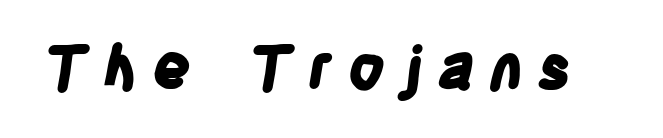
The image shows 60 px bold, condensed sans-serif type; set unusually wide letter spacing (+0.24 em), not underlined; low stroke contrast and a large x-height.
